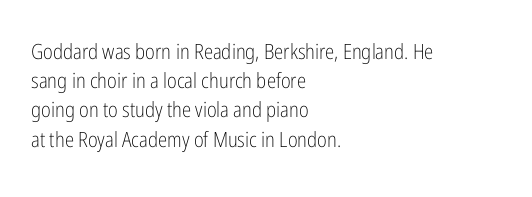
{"italic": "no", "bold": "no", "underline": "no", "align": "left", "line_spacing": "normal", "line_spacing_ratio": 1.39, "letter_spacing": "normal", "letter_spacing_em": 0.0, "glyph_px": 21}
